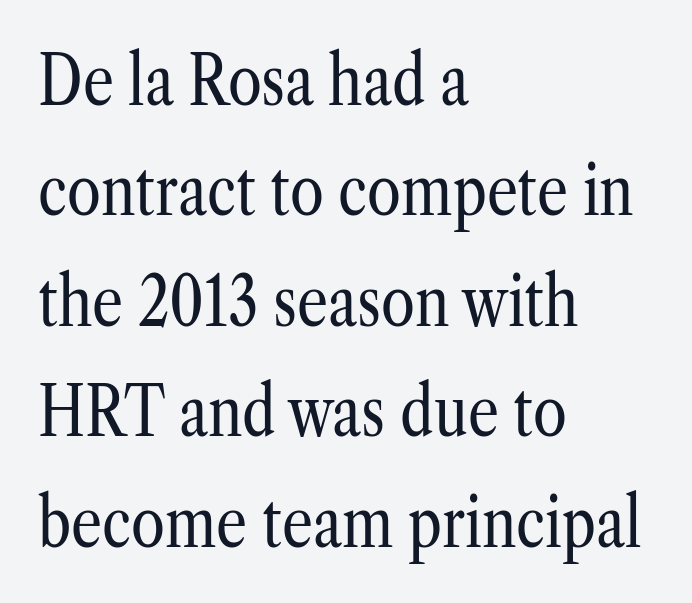
{"serif": "yes", "italic": "no", "bold": "no", "weight": "regular", "width": "condensed", "stroke_contrast": "low", "x_height": "medium", "monospaced": "no", "underline": "no", "align": "left", "line_spacing": "normal", "line_spacing_ratio": 1.6, "letter_spacing": "normal", "letter_spacing_em": 0.0, "glyph_px": 69}
